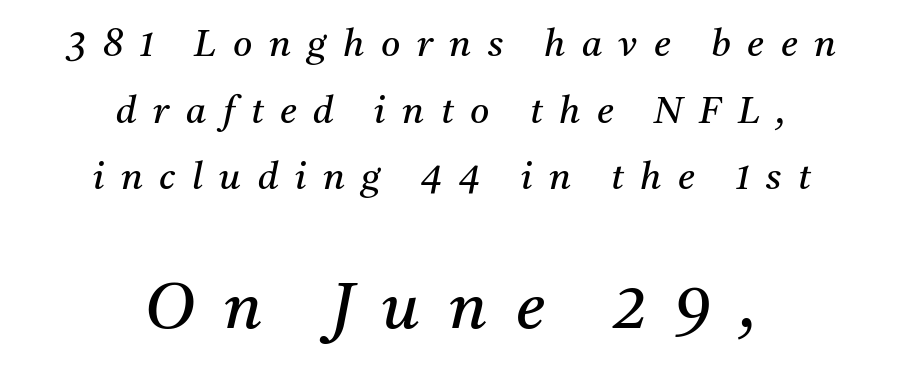
The rendering uses natural spacing where letterforms have individual widths. This sample uses an oblique cut, with every glyph tilted off the vertical. This is not heavy type; no bold has been used. The foot of each line stays bare and open. Spacing between characters has been opened up far beyond the box default. The paragraph shown floats in the horizontal middle.
